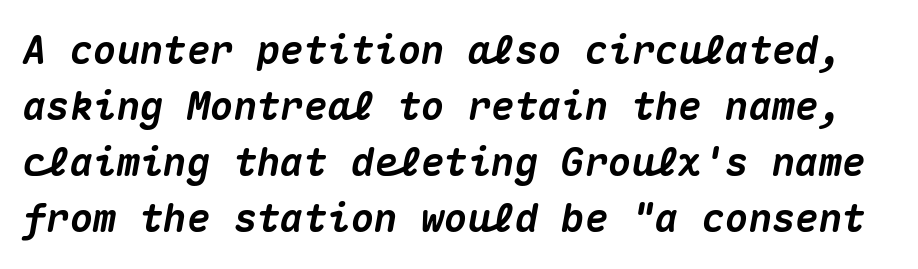
Is there much room between lines? A standard amount, neither cramped nor airy. Posture: slanted. Spacing verdict: monospaced, one width for all characters. Underlining? Definitely not there. Tracking here is standard; glyphs follow each other at the usual distance. Typesetter's note: full bold, strokes at maximum text heaviness.
